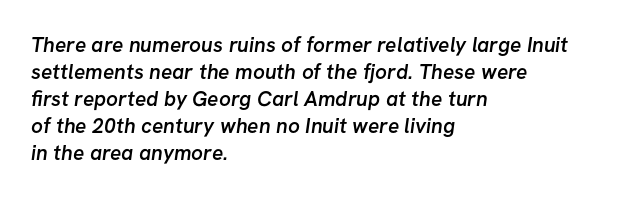
The image shows 21 px text type; set left-aligned, normal line spacing (1.29x), normal letter spacing, not underlined.
